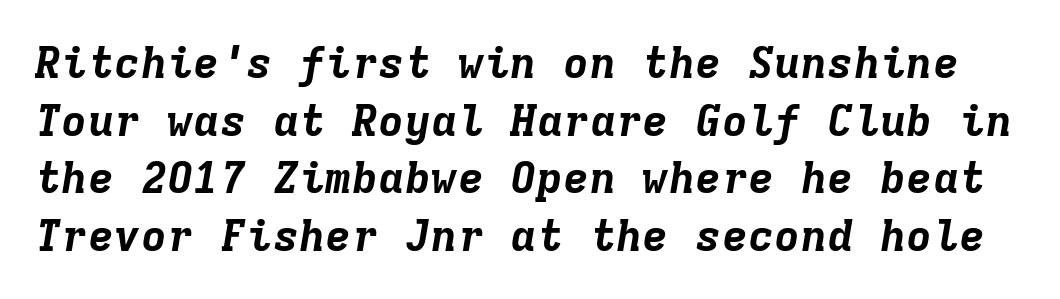
Inter-character spacing is left at the font's built-in metrics. An italicized treatment has been applied to the whole sample. This sample has the even, mechanical cadence of fixed-width lettering. The face used here has the dense, thick strokes of a bold.
